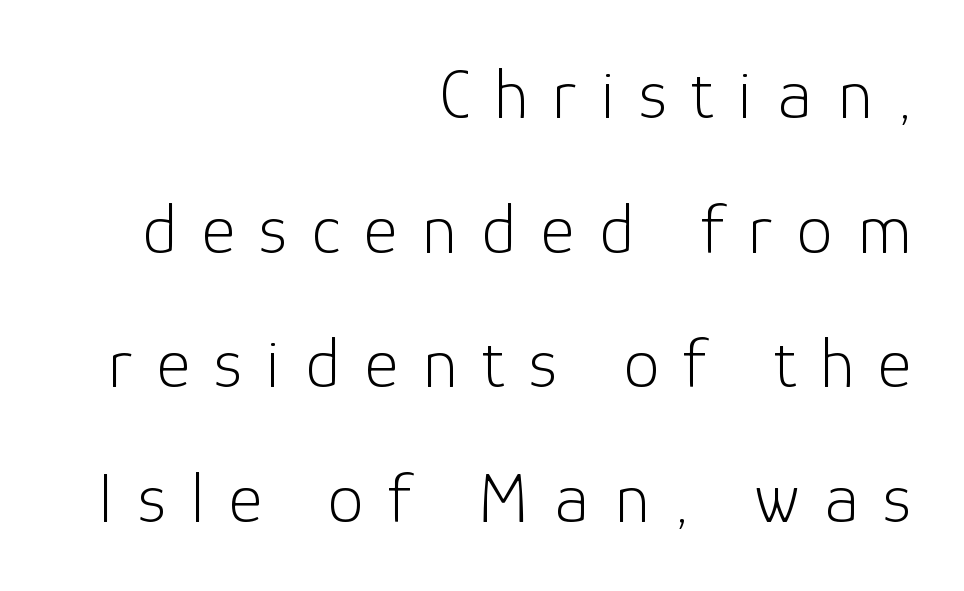
Q: Is the text bold? A: No.
Q: Is the text italic (slanted)? A: No, it is upright.
Q: Is the typeface a serif or a sans-serif typeface? A: Sans-serif.
Q: Is the text underlined? A: No.
Q: How is the paragraph aligned? A: Right-aligned.
Q: Is the spacing between letters normal or unusually wide? A: Unusually wide.
Q: Width (condensed, normal, or wide)? A: Normal.
Q: Stroke contrast? A: Low.
Q: x-height? A: Medium.
Q: Monospaced? A: No.
